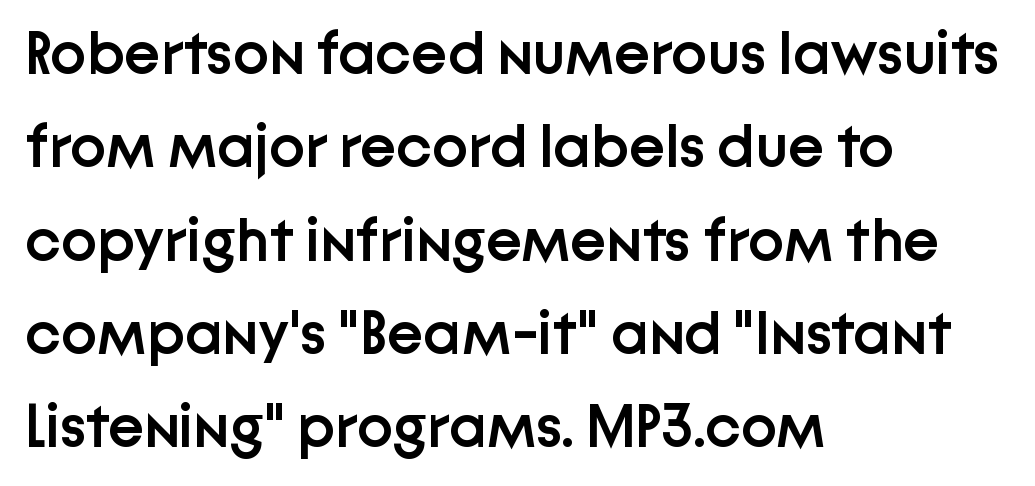
Q: Is the text bold? A: Semi-bold.
Q: Is the text italic (slanted)? A: No, it is upright.
Q: Is the typeface a serif or a sans-serif typeface? A: Sans-serif.
Q: Is the text underlined? A: No.
Q: How is the paragraph aligned? A: Left-aligned.
Q: Is the spacing between letters normal or unusually wide? A: Normal.
Q: Is the spacing between lines tight, normal or loose? A: Normal.
Q: Width (condensed, normal, or wide)? A: Normal.
Q: Stroke contrast? A: Low.
Q: x-height? A: Medium.
Q: Monospaced? A: No.
